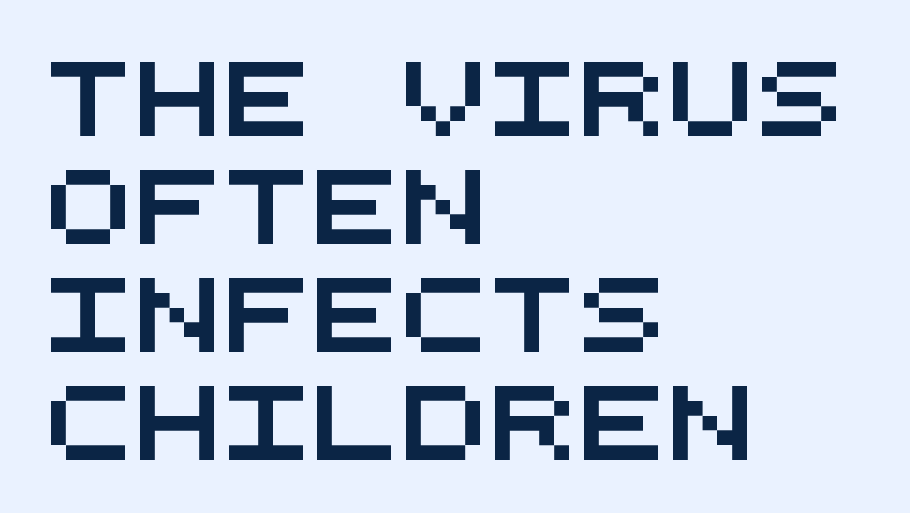
{"serif": "no", "width": "wide", "stroke_contrast": "medium", "x_height": "large", "monospaced": "yes", "underline": "no", "align": "left", "line_spacing": "normal", "line_spacing_ratio": 1.46, "letter_spacing": "normal", "letter_spacing_em": 0.0, "glyph_px": 74}
